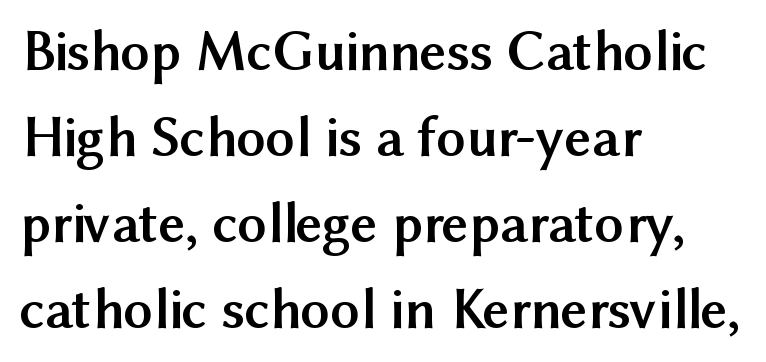
The image shows 58 px semibold sans-serif type, upright; set left-aligned, normal line spacing (1.48x), normal letter spacing, not underlined; medium stroke contrast and a medium x-height.
